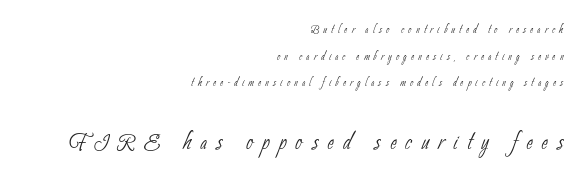
The compositor pushed each line to the right boundary. The designer went with a sans here, leaving each stem footless. These lines are rendered in a variable-pitch font. Lines of text with bare space underneath.
